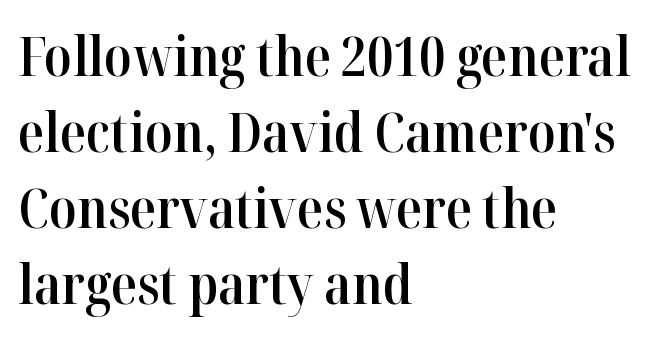
Posture: vertical. The letters carry serifs — small finishing strokes at the ends of their stems. The passage shown is not underscored anywhere. This rendering leaves character spacing at its baseline value.
